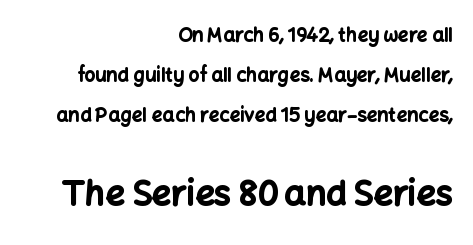
Q: Is the text bold? A: Yes.
Q: Is the text italic (slanted)? A: No, it is upright.
Q: Is the typeface a serif or a sans-serif typeface? A: Sans-serif.
Q: Is the text underlined? A: No.
Q: How is the paragraph aligned? A: Right-aligned.
Q: Is the spacing between letters normal or unusually wide? A: Normal.
Q: Is the spacing between lines tight, normal or loose? A: Loose.
Q: Which block of text is set in a larger size, the first (top) or the second (bottom)? A: The second (bottom) one.
Q: Width (condensed, normal, or wide)? A: Normal.
Q: Stroke contrast? A: Low.
Q: x-height? A: Medium.
Q: Monospaced? A: No.
